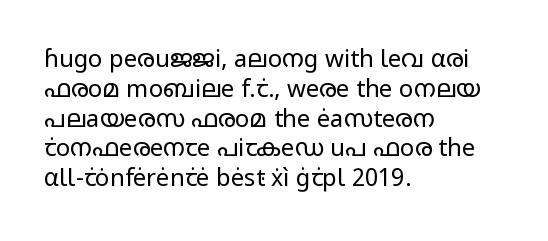
{"italic": "no", "bold": "no", "underline": "no", "align": "left", "line_spacing_ratio": 1.24, "letter_spacing": "normal", "letter_spacing_em": 0.0, "glyph_px": 24}
